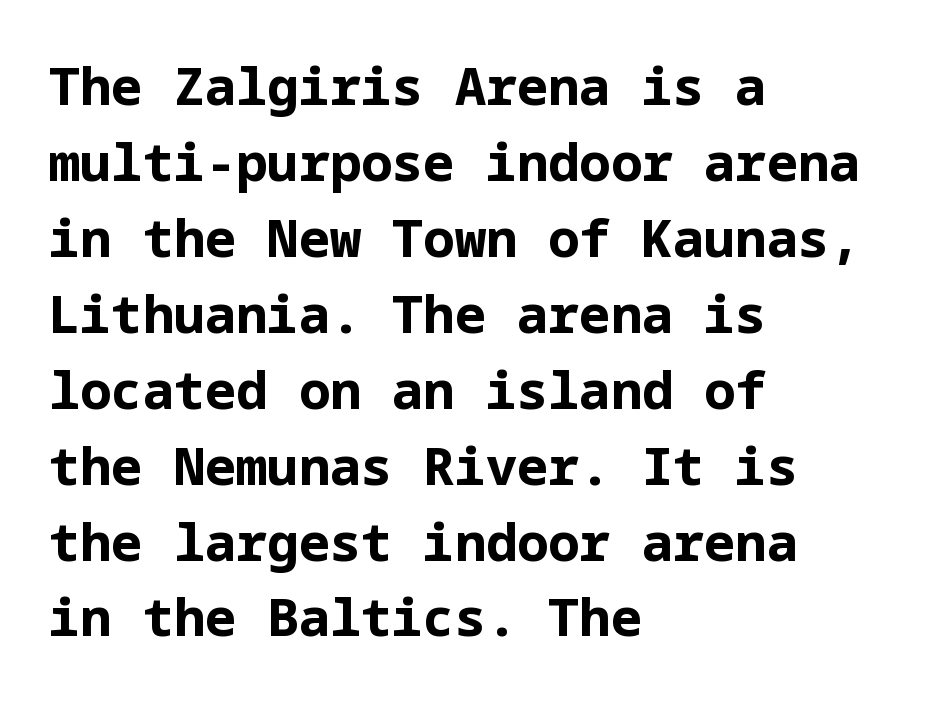
Q: Is the text bold? A: Yes.
Q: Is the text italic (slanted)? A: No, it is upright.
Q: Is the typeface a serif or a sans-serif typeface? A: Sans-serif.
Q: Is the text underlined? A: No.
Q: How is the paragraph aligned? A: Left-aligned.
Q: Is the spacing between letters normal or unusually wide? A: Normal.
Q: Is the spacing between lines tight, normal or loose? A: Normal.
Q: Width (condensed, normal, or wide)? A: Normal.
Q: Stroke contrast? A: Low.
Q: x-height? A: Medium.
